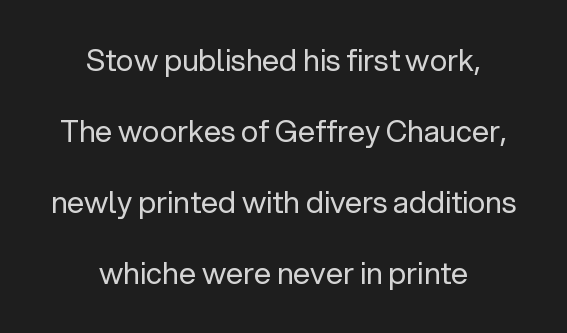
{"serif": "no", "italic": "no", "bold": "no", "weight": "regular", "width": "normal", "stroke_contrast": "low", "x_height": "medium", "monospaced": "no", "underline": "no", "align": "center", "line_spacing": "loose", "line_spacing_ratio": 2.37, "letter_spacing": "normal", "letter_spacing_em": 0.0, "glyph_px": 30}
